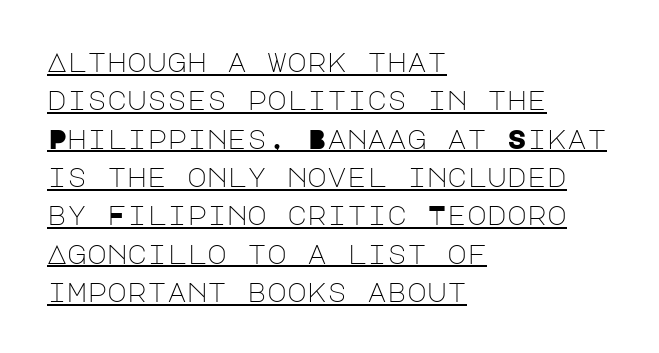
The image shows 27 px text type, upright; set left-aligned, normal line spacing (1.42x), normal letter spacing, underlined.
